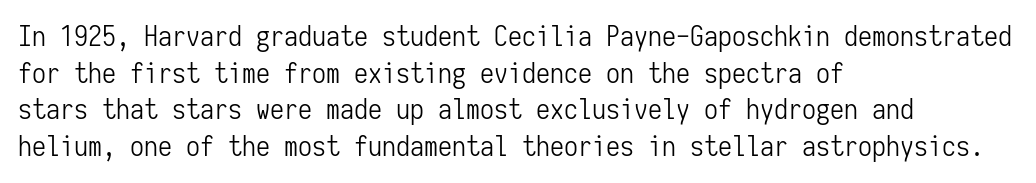
The image shows 28 px light, condensed sans-serif type, upright, monospaced; set left-aligned, normal line spacing (1.31x), normal letter spacing, not underlined; low stroke contrast and a medium x-height.
